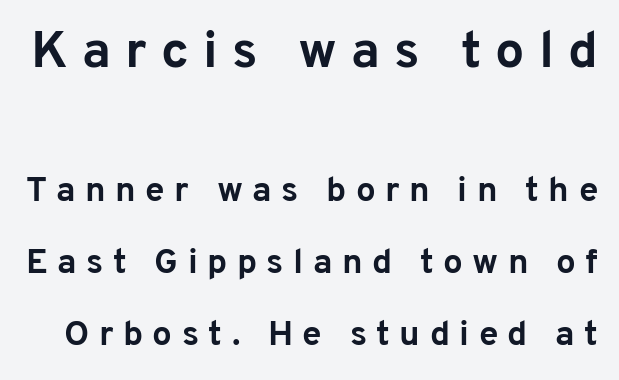
{"serif": "no", "italic": "no", "bold": "yes", "weight": "bold", "width": "normal", "stroke_contrast": "low", "x_height": "medium", "monospaced": "no", "underline": "no", "line_spacing": "loose", "line_spacing_ratio": 2.06, "letter_spacing": "wide", "letter_spacing_em": 0.27, "larger_block": "first", "size_ratio": 1.49, "glyph_px": 52}
